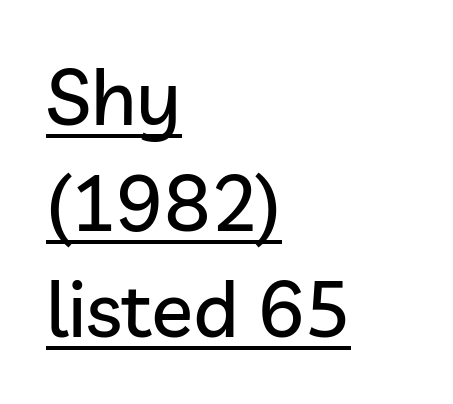
{"serif": "no", "italic": "no", "width": "normal", "stroke_contrast": "low", "x_height": "medium", "monospaced": "no", "underline": "yes", "align": "left", "line_spacing": "normal", "line_spacing_ratio": 1.36, "letter_spacing": "normal", "letter_spacing_em": 0.0, "glyph_px": 78}
